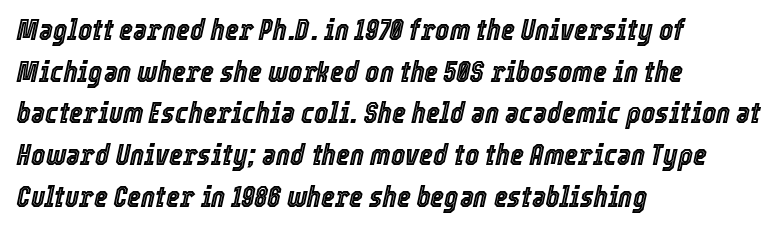
Does the leading feel generous? No, just average. Underlining? Definitely not there. The paragraph shown leans on its left margin. Slant detected: the letters are inclined.
